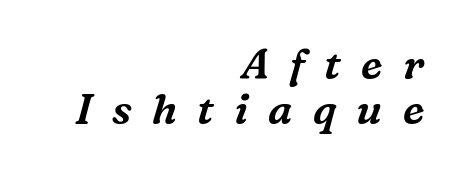
Caption: expanded tracking, letters set apart. This sample has the flowing, uneven cadence of proportional lettering. The glyphs are unaccompanied by any horizontal stroke below them. Casual observation: everything's shoved over to the right. Unlike a clean sans, this face finishes its strokes with serifs. The lines are packed closely together with very little leading.
